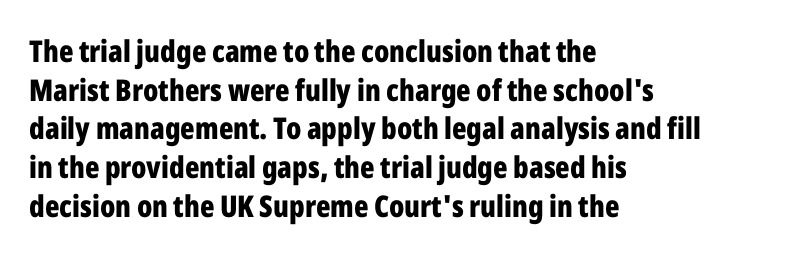
{"serif": "no", "italic": "no", "bold": "yes", "weight": "bold", "width": "condensed", "stroke_contrast": "low", "x_height": "medium", "monospaced": "no", "underline": "no", "align": "left", "line_spacing": "normal", "line_spacing_ratio": 1.29, "letter_spacing": "normal", "letter_spacing_em": 0.0, "glyph_px": 30}
